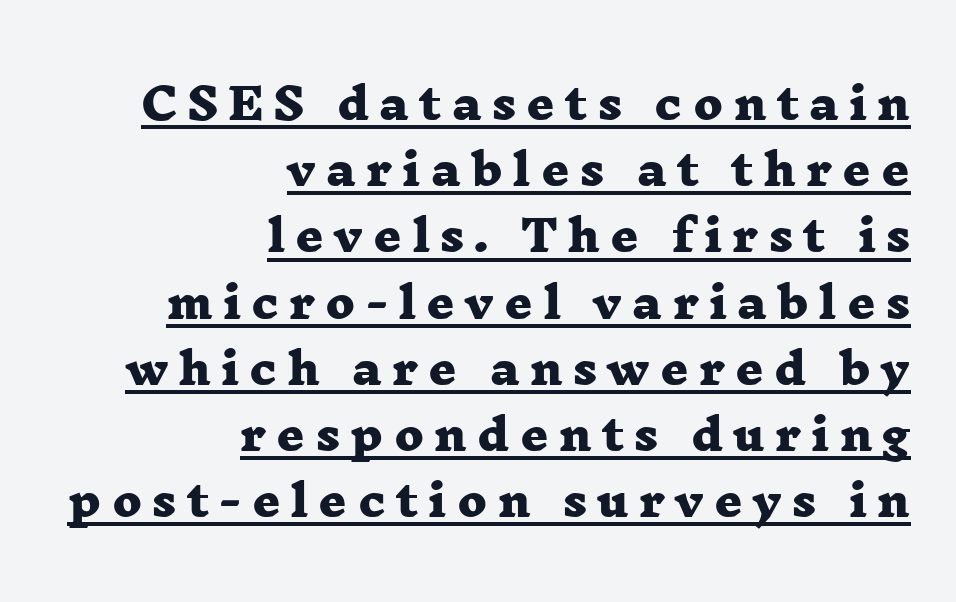
The specimen includes a rule beneath the text block's lines. Little horizontal feet cap the strokes, marking this as serif type. Think of a printed novel: that variable character pitch is what you see here. The gaps between neighbouring characters are conspicuously large. The strokes are fattened all the way to bold.
